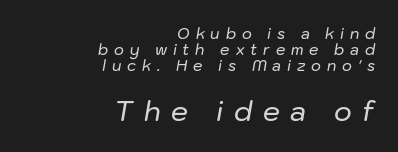
The image shows 27 px text type, italic (leaning right); set right-aligned, tight line spacing (1.07x), unusually wide letter spacing (+0.39 em), not underlined; the second (bottom) block is 1.8x larger.
